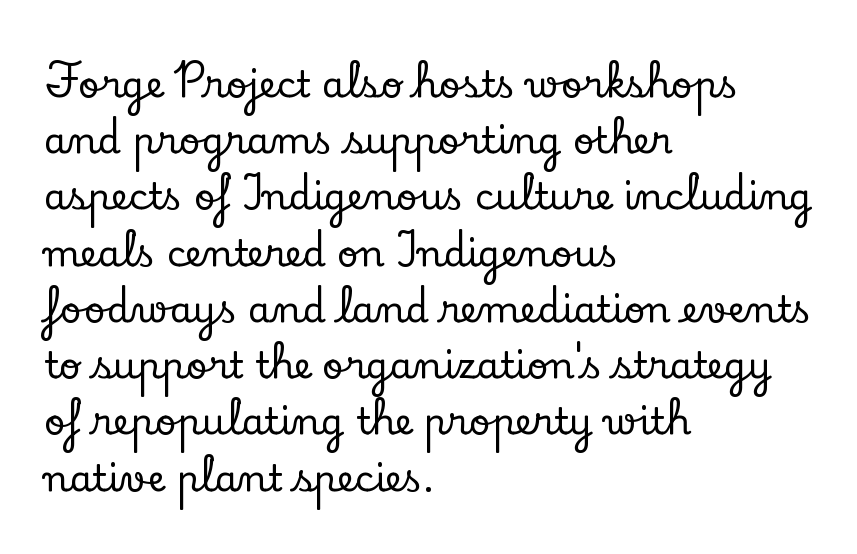
Q: Is the text italic (slanted)? A: No, it is upright.
Q: Is the typeface a serif or a sans-serif typeface? A: Serif.
Q: Is the text underlined? A: No.
Q: How is the paragraph aligned? A: Left-aligned.
Q: Is the spacing between letters normal or unusually wide? A: Normal.
Q: Is the spacing between lines tight, normal or loose? A: Normal.
Q: Width (condensed, normal, or wide)? A: Normal.
Q: Stroke contrast? A: Low.
Q: x-height? A: Small.
Q: Monospaced? A: No.
